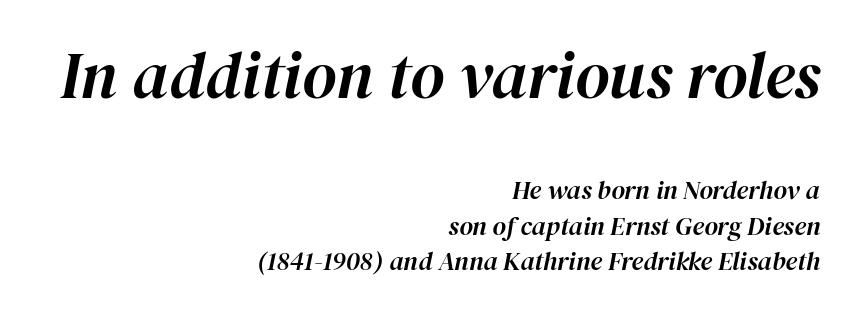
{"italic": "yes", "lean": "right", "slant_degrees": 12, "width": "normal", "stroke_contrast": "high", "x_height": "medium", "monospaced": "no", "underline": "no", "align": "right", "line_spacing": "normal", "line_spacing_ratio": 1.37, "letter_spacing": "normal", "letter_spacing_em": 0.0, "larger_block": "first", "size_ratio": 2.54, "glyph_px": 66}
